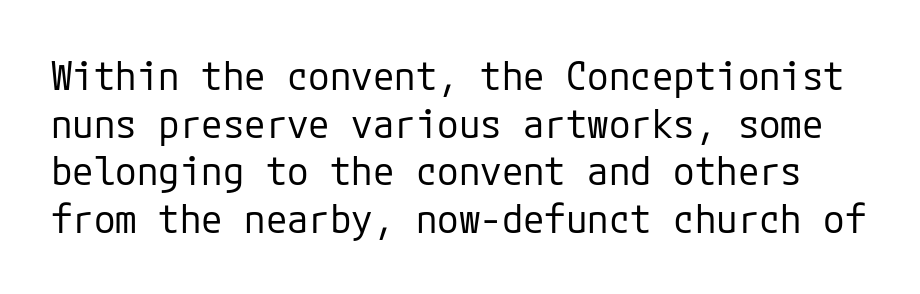
{"serif": "no", "italic": "no", "bold": "no", "weight": "regular", "width": "normal", "stroke_contrast": "low", "x_height": "medium", "underline": "no", "line_spacing_ratio": 1.22, "letter_spacing": "normal", "letter_spacing_em": 0.0, "glyph_px": 39}
